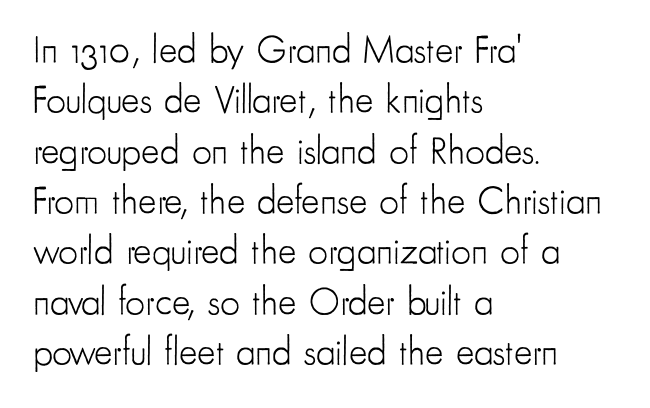
Q: Is the text bold? A: No.
Q: Is the text italic (slanted)? A: No, it is upright.
Q: Is the typeface a serif or a sans-serif typeface? A: Sans-serif.
Q: Is the text underlined? A: No.
Q: How is the paragraph aligned? A: Left-aligned.
Q: Is the spacing between letters normal or unusually wide? A: Normal.
Q: Is the spacing between lines tight, normal or loose? A: Normal.
Q: Width (condensed, normal, or wide)? A: Condensed.
Q: Stroke contrast? A: Low.
Q: x-height? A: Small.
Q: Monospaced? A: No.
